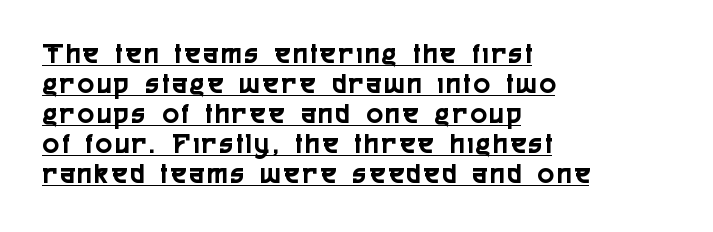
{"serif": "no", "italic": "no", "width": "condensed", "x_height": "medium", "monospaced": "no", "underline": "yes", "align": "left", "line_spacing": "tight", "line_spacing_ratio": 1.0, "glyph_px": 30}
